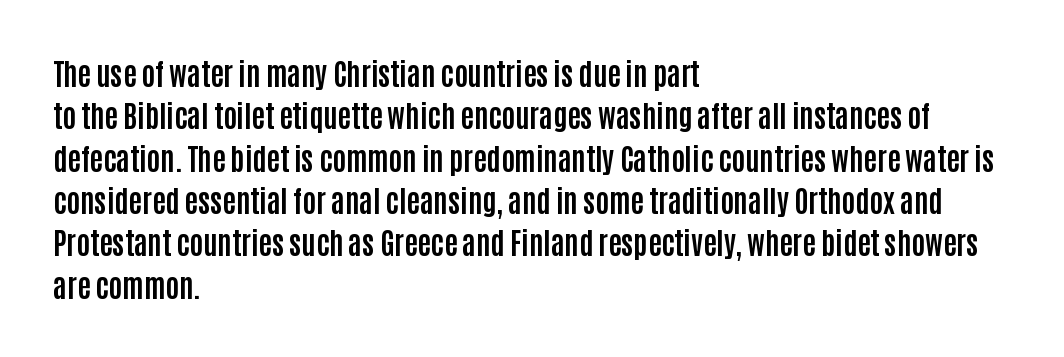
{"serif": "no", "italic": "no", "bold": "yes", "weight": "bold", "width": "condensed", "stroke_contrast": "low", "x_height": "large", "monospaced": "no", "underline": "no", "align": "left", "line_spacing": "normal", "line_spacing_ratio": 1.46, "letter_spacing": "normal", "letter_spacing_em": 0.0, "glyph_px": 29}
